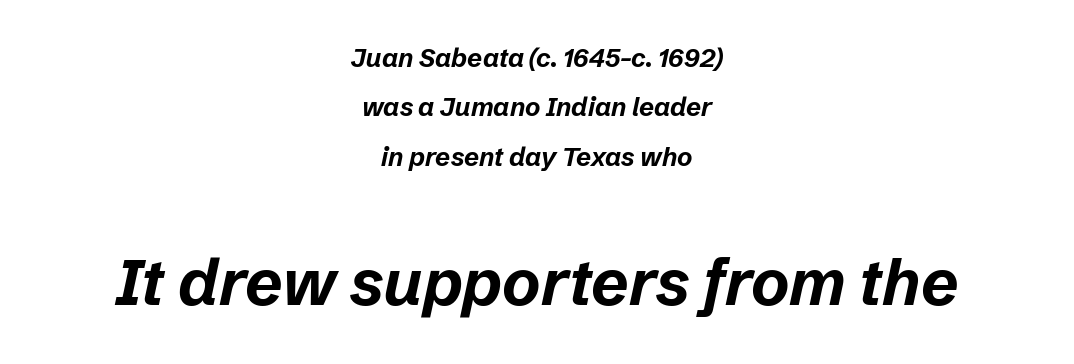
The baseline area is clear. Notice how the passage keeps no hard edge, just a central spine. Does the lettering tilt? It does — this is italic. Notice the wide empty band between every row — that's loose leading. Emphasis by weight is at full strength: bold.
